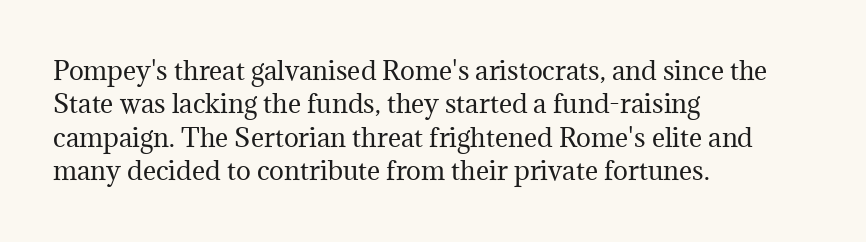
{"italic": "no", "bold": "no", "underline": "no", "align": "left", "line_spacing": "normal", "line_spacing_ratio": 1.34, "letter_spacing": "normal", "letter_spacing_em": 0.0, "glyph_px": 25}
